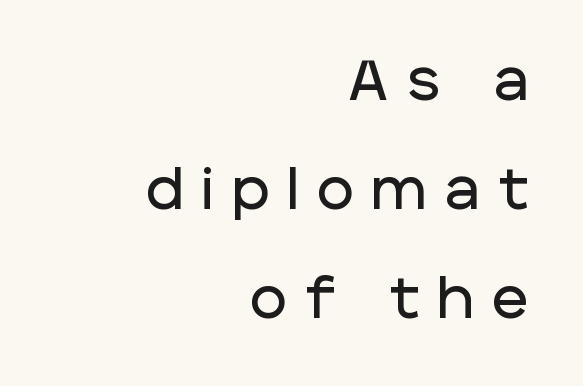
Q: Is the text italic (slanted)? A: No, it is upright.
Q: Is the typeface a serif or a sans-serif typeface? A: Sans-serif.
Q: Is the text underlined? A: No.
Q: How is the paragraph aligned? A: Right-aligned.
Q: Is the spacing between letters normal or unusually wide? A: Unusually wide.
Q: Is the spacing between lines tight, normal or loose? A: Loose.
Q: Width (condensed, normal, or wide)? A: Normal.
Q: Stroke contrast? A: Low.
Q: x-height? A: Large.
Q: Monospaced? A: No.
